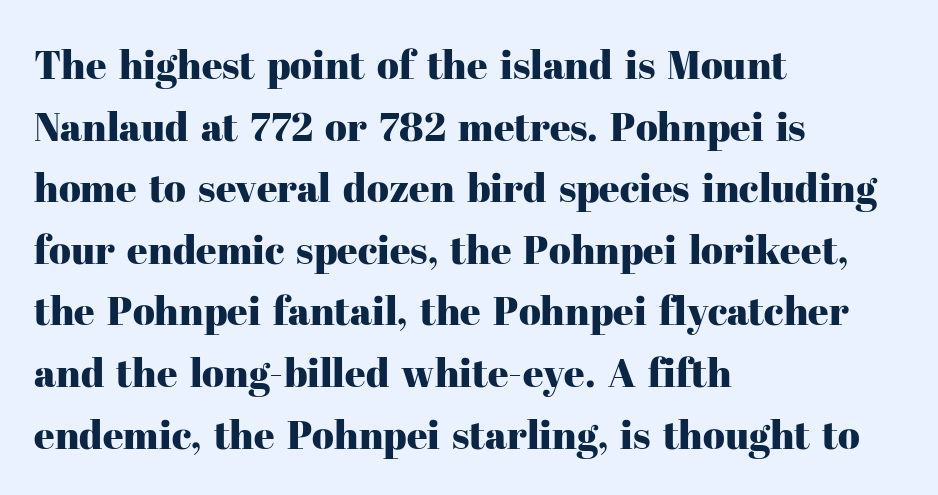
{"serif": "yes", "italic": "no", "width": "normal", "stroke_contrast": "high", "x_height": "medium", "monospaced": "no", "underline": "no", "align": "left", "line_spacing": "normal", "line_spacing_ratio": 1.54, "letter_spacing": "normal", "letter_spacing_em": 0.0, "glyph_px": 40}
